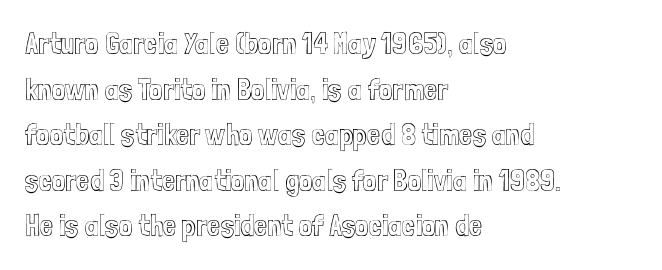
{"italic": "no", "width": "condensed", "x_height": "medium", "monospaced": "no", "underline": "no", "align": "left", "line_spacing": "normal", "line_spacing_ratio": 1.52, "letter_spacing": "normal", "letter_spacing_em": 0.0, "glyph_px": 30}
